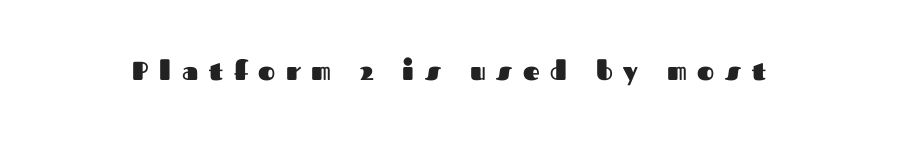
Q: Is the text bold? A: Yes.
Q: Is the text italic (slanted)? A: No, it is upright.
Q: Is the text underlined? A: No.
Q: Is the spacing between letters normal or unusually wide? A: Unusually wide.
